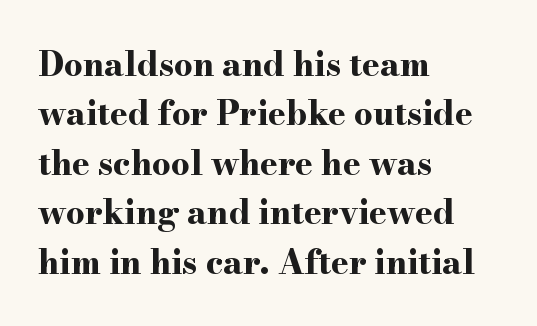
{"serif": "yes", "italic": "no", "bold": "yes", "weight": "bold", "width": "wide", "stroke_contrast": "high", "x_height": "small", "monospaced": "no", "underline": "no", "align": "left", "line_spacing": "normal", "line_spacing_ratio": 1.5, "letter_spacing": "normal", "letter_spacing_em": 0.0, "glyph_px": 33}
